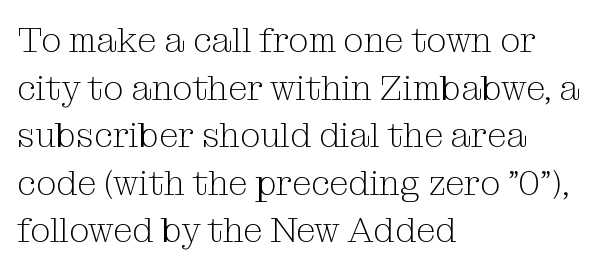
Summary of vertical rhythm: regular, with standard interline spacing. Vertical stems look standard width or narrower in stroke. The horizontal fit of the characters is conventional and even. Style check: upright.
